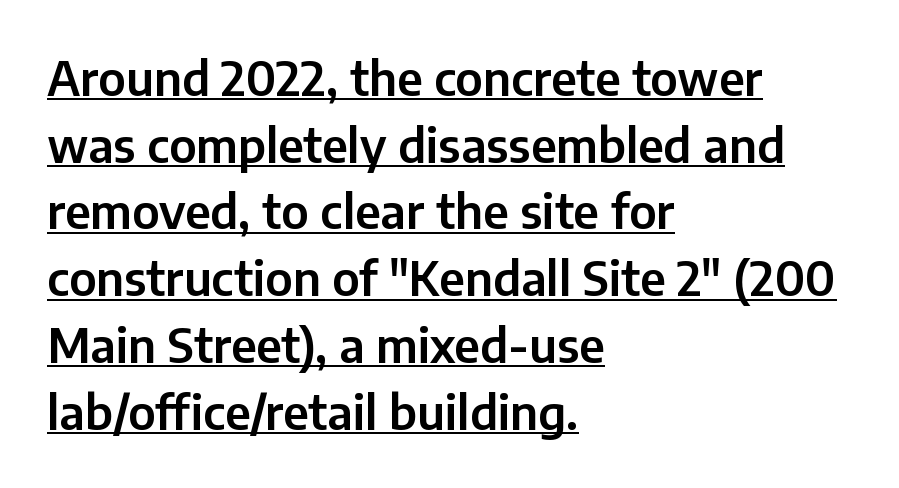
Descenders here cross a horizontal rule under the line. There is no visible air inserted between adjacent glyphs. Notice how the stems are strictly vertical — no italics here. Note: no serifs on the glyphs. Teacher's note: observe the even left margin — that is flush-left alignment.
